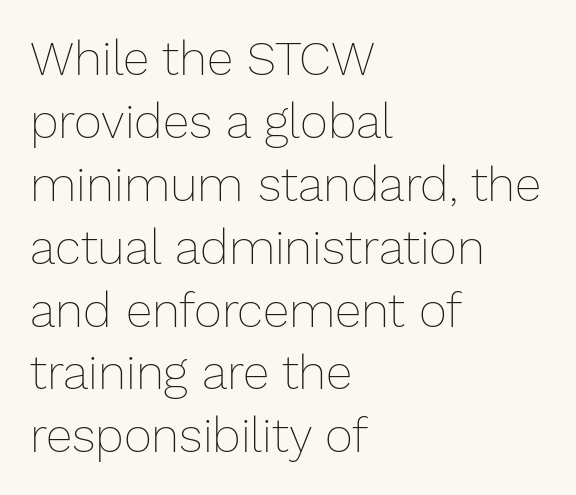
The image shows 48 px thin type, upright; set left-aligned, normal line spacing (1.31x), normal letter spacing, not underlined; low stroke contrast and a medium x-height.
